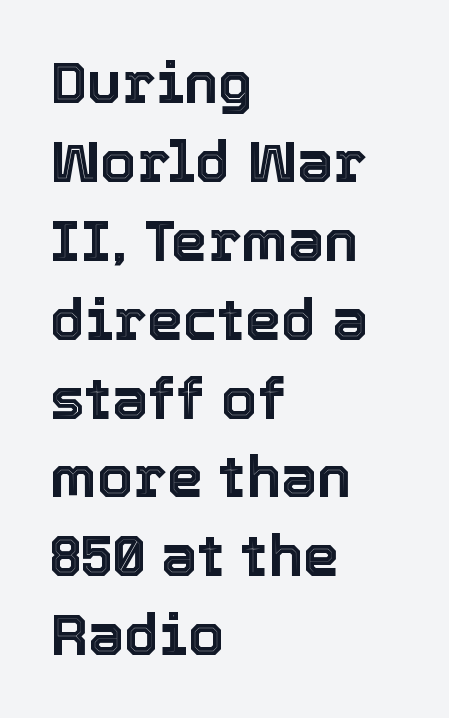
Here the designer chose a conventional face with non-uniform glyph widths. Rows of type keep a routine distance in the vertical direction. How are the letters spaced? Ordinarily, with no added tracking. The gap between lines stays unmarked.
